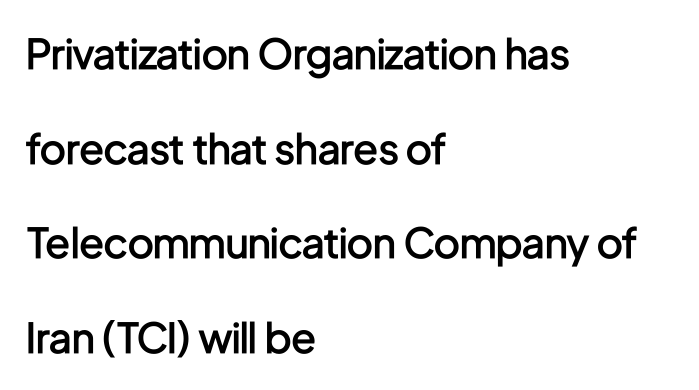
{"serif": "no", "italic": "no", "bold": "semi", "weight": "semibold", "width": "condensed", "stroke_contrast": "low", "x_height": "medium", "monospaced": "no", "underline": "no", "align": "left", "line_spacing": "loose", "line_spacing_ratio": 2.31, "letter_spacing": "normal", "letter_spacing_em": 0.0, "glyph_px": 41}
